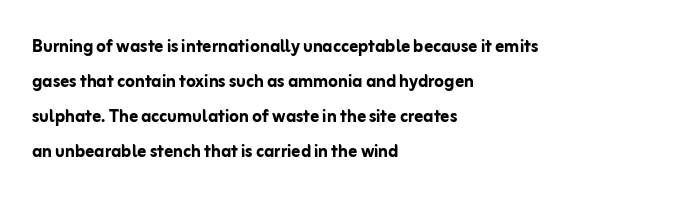
The image shows 22 px bold type, upright; set left-aligned, normal line spacing (1.59x), normal letter spacing, not underlined.
